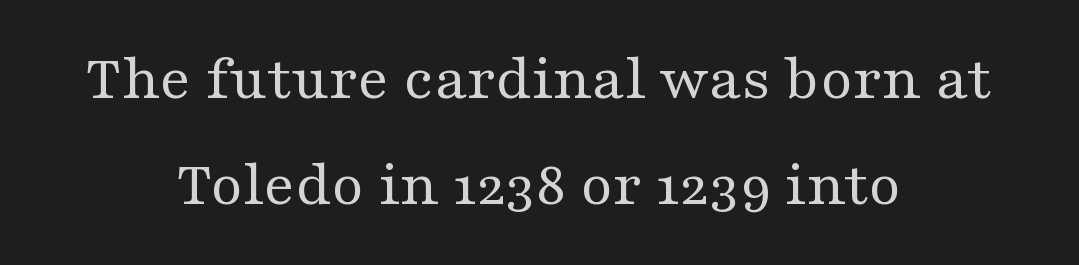
Q: Is the text bold? A: No.
Q: Is the text italic (slanted)? A: No, it is upright.
Q: Is the typeface a serif or a sans-serif typeface? A: Serif.
Q: Is the text underlined? A: No.
Q: How is the paragraph aligned? A: Centered.
Q: Is the spacing between letters normal or unusually wide? A: Normal.
Q: Is the spacing between lines tight, normal or loose? A: Normal.
Q: Width (condensed, normal, or wide)? A: Wide.
Q: Stroke contrast? A: Medium.
Q: x-height? A: Medium.
Q: Monospaced? A: No.
